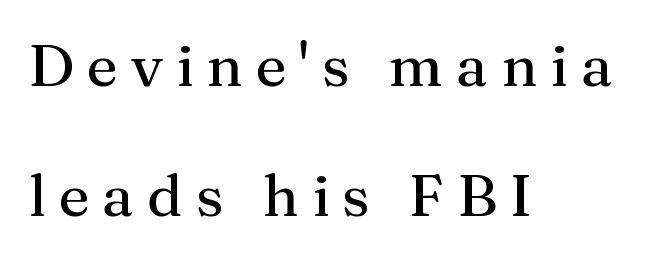
{"serif": "yes", "italic": "no", "width": "normal", "stroke_contrast": "medium", "x_height": "medium", "monospaced": "no", "underline": "no", "align": "left", "line_spacing": "loose", "line_spacing_ratio": 2.21, "letter_spacing": "wide", "letter_spacing_em": 0.22, "glyph_px": 59}
